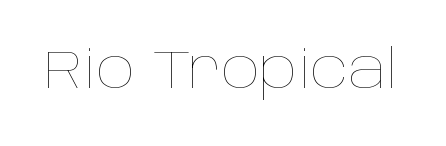
Q: Is the text bold? A: No.
Q: Is the text italic (slanted)? A: No, it is upright.
Q: Is the text underlined? A: No.
Q: Is the spacing between letters normal or unusually wide? A: Normal.
Q: Width (condensed, normal, or wide)? A: Normal.
Q: Stroke contrast? A: Low.
Q: x-height? A: Large.
Q: Monospaced? A: No.
